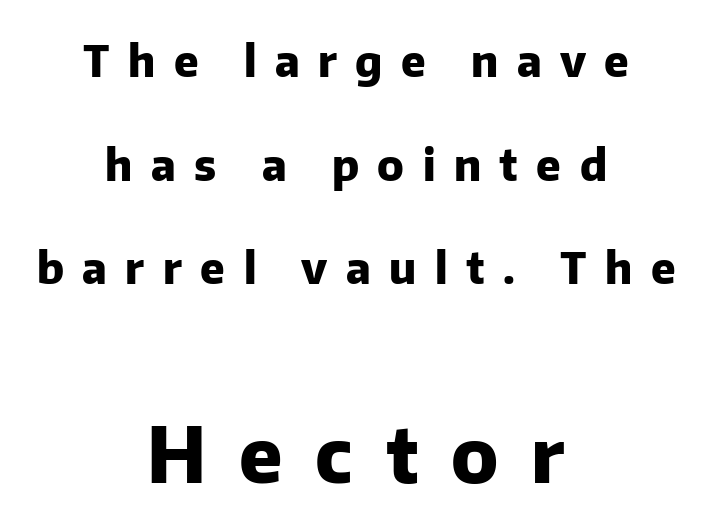
Vertical spacing — loose. Strong, thick strokes mark this as bold type. A clean baseline with only descenders dipping below it. The following chunk of copy outweighs the initial chunk in type size. Someone cranked the tracking dial way up on this one.
